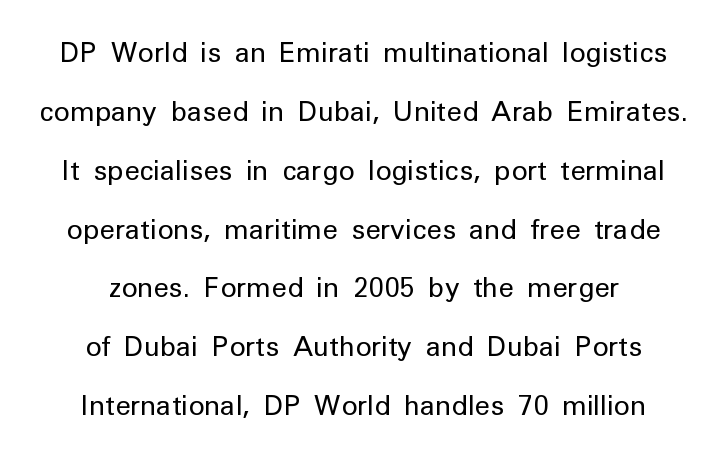
The image shows 27 px text type, upright; set centered, loose line spacing (2.18x), normal letter spacing, not underlined.
